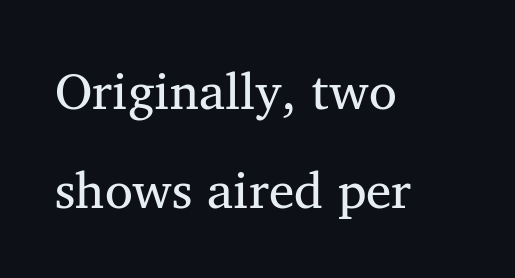
The image shows 51 px regular-weight serif type; set left-aligned, loose line spacing (1.95x), normal letter spacing, not underlined; medium stroke contrast and a medium x-height.
